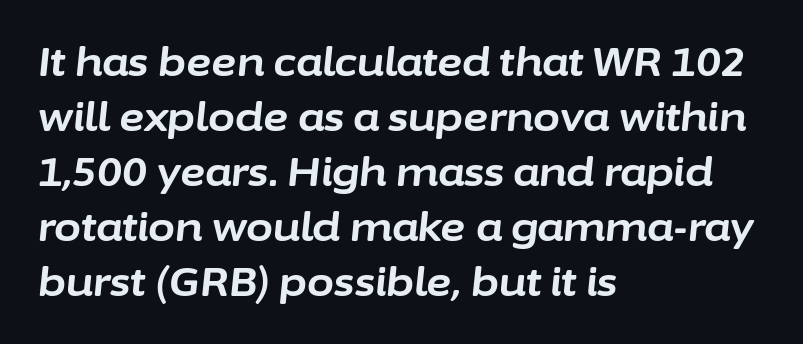
Compared with typical paragraphs, the rows here are spaced about the same. Thick stems and heavy bowls — unmistakably bold. Honestly, the letter spacing is just normal — you wouldn't notice it. Beneath every word, the page is bare. A typesetter would call this proportional, since set widths differ per character. Teacher's note: observe the even left margin — that is flush-left alignment.
